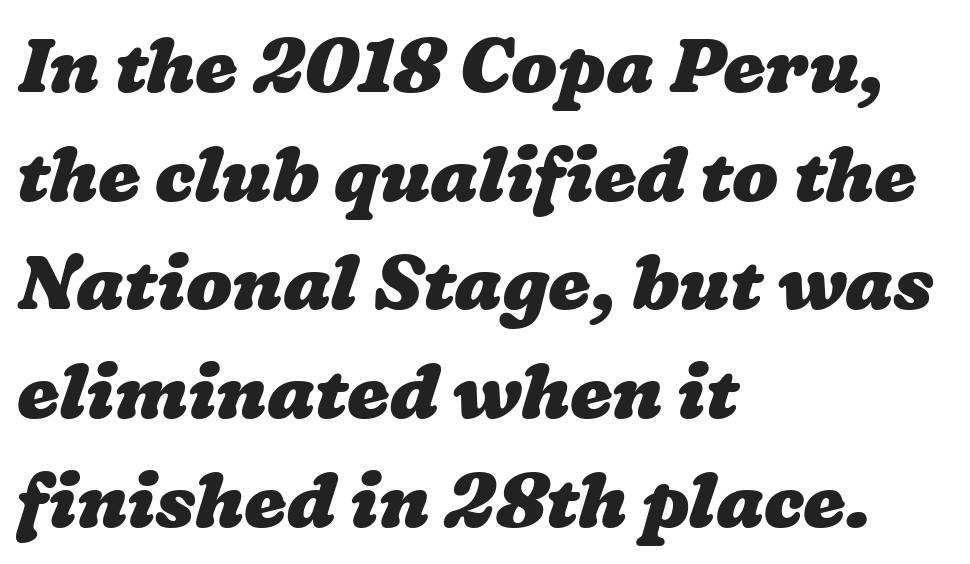
{"bold": "yes", "weight": "heavy", "width": "wide", "stroke_contrast": "low", "x_height": "medium", "monospaced": "no", "underline": "no", "align": "left", "line_spacing": "normal", "line_spacing_ratio": 1.43, "letter_spacing": "normal", "letter_spacing_em": 0.0, "glyph_px": 76}
